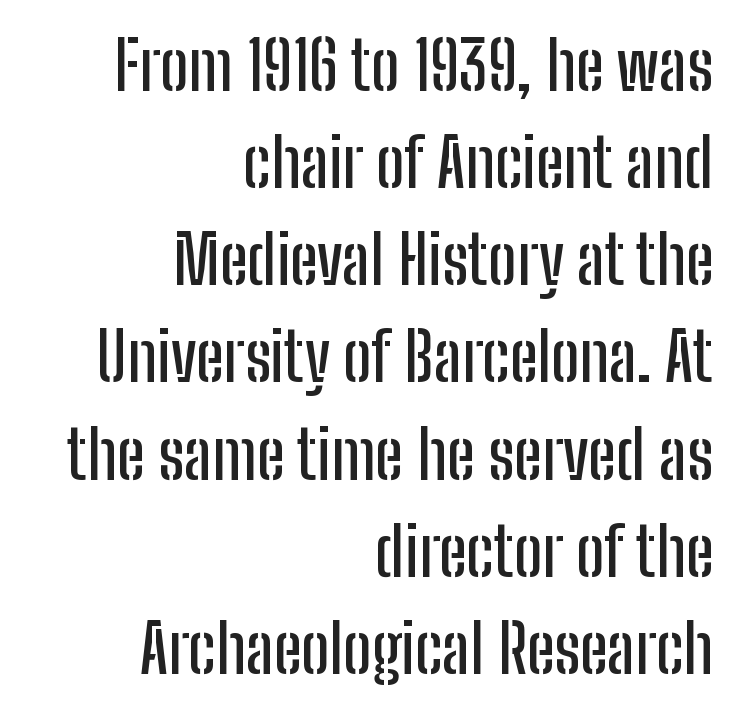
Q: Is the text italic (slanted)? A: No, it is upright.
Q: Is the typeface a serif or a sans-serif typeface? A: Sans-serif.
Q: Is the text underlined? A: No.
Q: How is the paragraph aligned? A: Right-aligned.
Q: Is the spacing between letters normal or unusually wide? A: Normal.
Q: Is the spacing between lines tight, normal or loose? A: Normal.
Q: Width (condensed, normal, or wide)? A: Condensed.
Q: Stroke contrast? A: Low.
Q: x-height? A: Medium.
Q: Monospaced? A: No.
